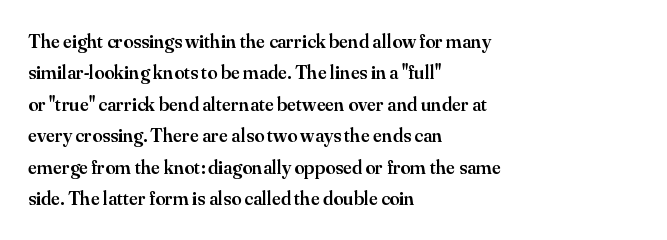
Q: Is the text bold? A: Semi-bold.
Q: Is the text italic (slanted)? A: No, it is upright.
Q: Is the text underlined? A: No.
Q: How is the paragraph aligned? A: Left-aligned.
Q: Is the spacing between letters normal or unusually wide? A: Normal.
Q: Is the spacing between lines tight, normal or loose? A: Normal.
